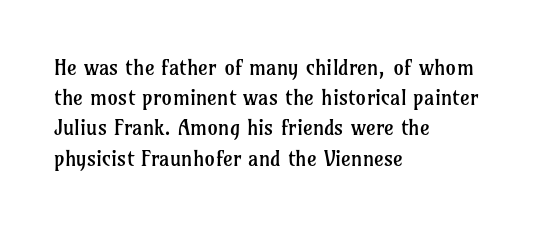
{"italic": "no", "bold": "no", "underline": "no", "align": "left", "line_spacing": "normal", "line_spacing_ratio": 1.44, "letter_spacing": "normal", "letter_spacing_em": 0.0, "glyph_px": 21}
